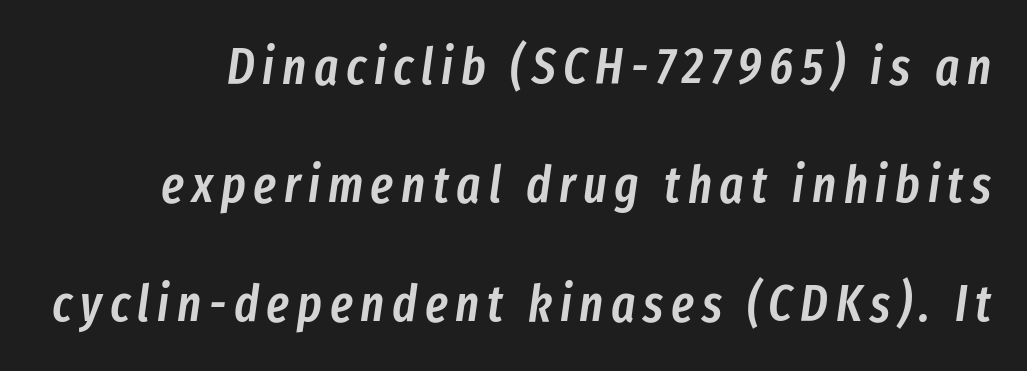
The image shows 51 px semibold, condensed type, italic (leaning right); set loose line spacing (2.32x), not underlined; low stroke contrast and a medium x-height.
